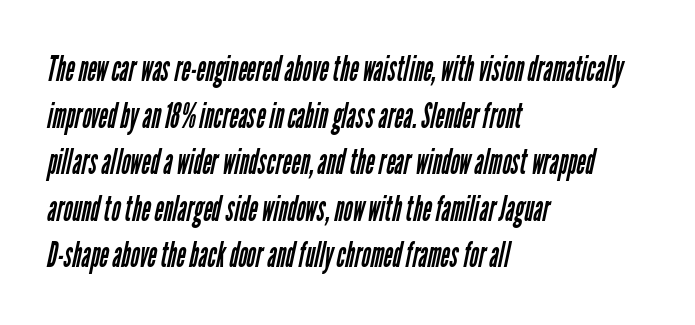
The image shows 35 px regular-weight, condensed sans-serif type; set left-aligned, normal line spacing (1.33x), normal letter spacing, not underlined; low stroke contrast and a medium x-height.
